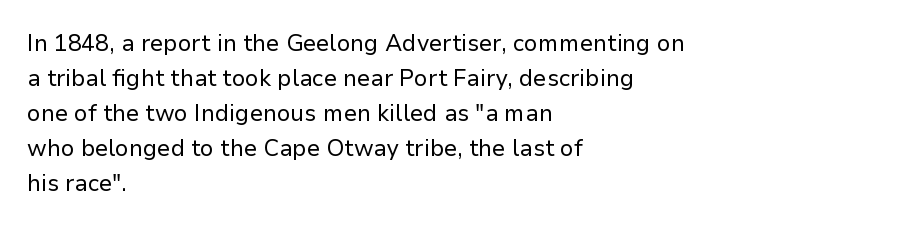
The image shows 23 px text type, upright; set left-aligned, normal line spacing (1.52x), normal letter spacing, not underlined.
